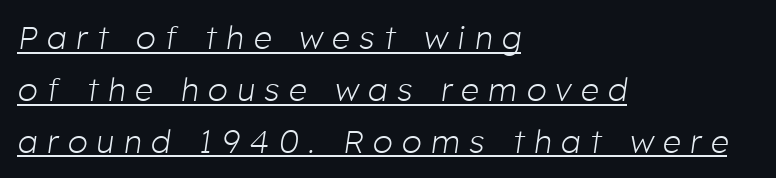
{"italic": "yes", "lean": "right", "slant_degrees": 8, "bold": "no", "weight": "light", "width": "normal", "stroke_contrast": "low", "x_height": "medium", "monospaced": "no", "underline": "yes", "align": "left", "line_spacing": "normal", "line_spacing_ratio": 1.62, "letter_spacing": "wide", "letter_spacing_em": 0.3, "glyph_px": 32}
